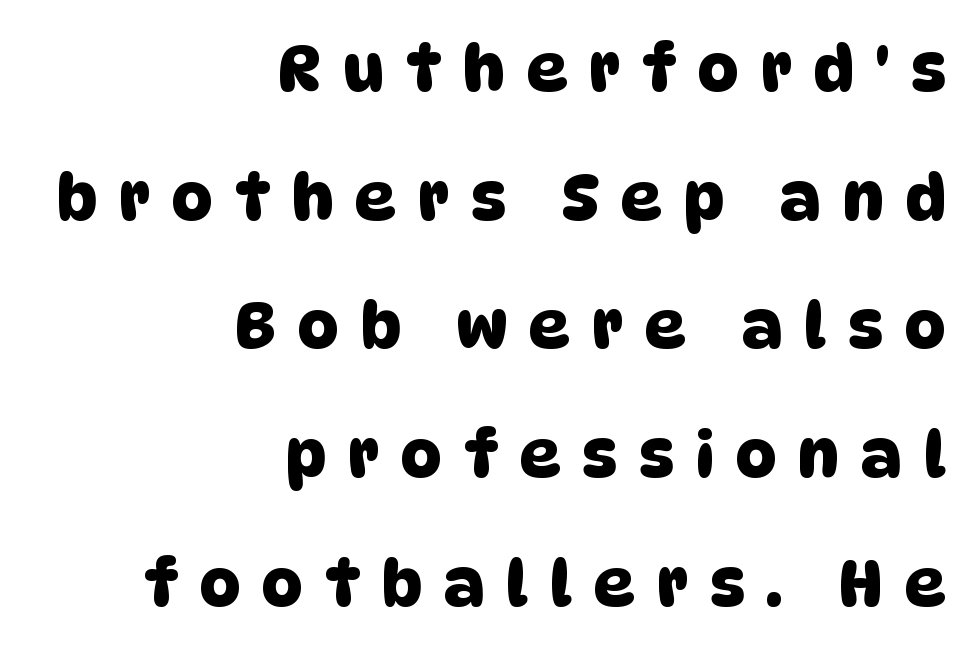
Does extra space separate the letters? Yes, quite a lot of it. Is the block centered? No — it sits flush against the right margin. If you measured baseline to baseline, you'd find a long distance. Looks like regular typesetting: each glyph gets only the width it needs.
